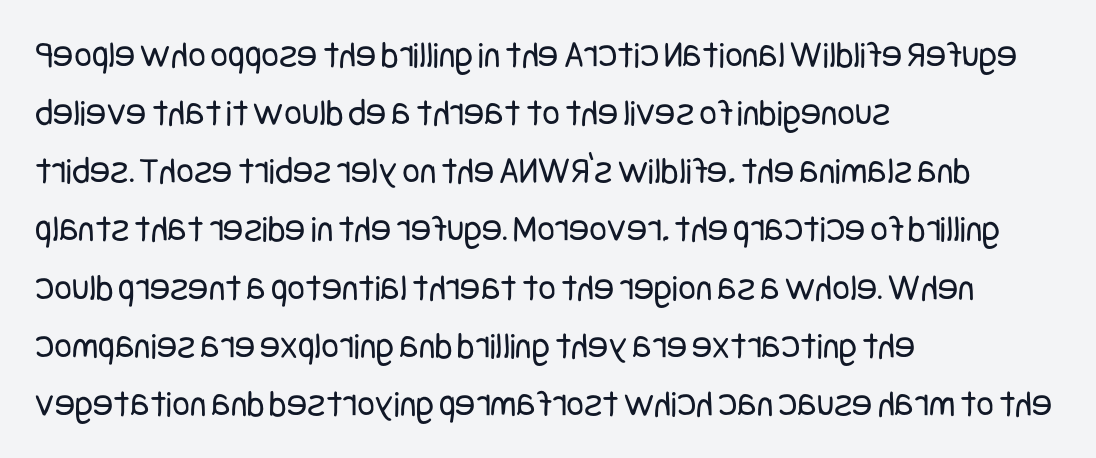
Classification — sans serif. A classic flush-left, rag-right setting is used for this passage. Just letters on the line, the space beneath them empty. No chunkiness to these letters — they're not bold. Students, note that the glyphs here touch the page at normal intervals.
